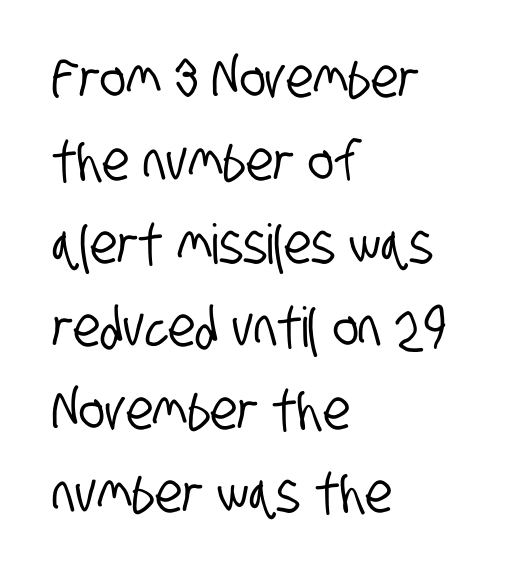
Q: Is the typeface a serif or a sans-serif typeface? A: Sans-serif.
Q: Is the text underlined? A: No.
Q: How is the paragraph aligned? A: Left-aligned.
Q: Is the spacing between letters normal or unusually wide? A: Normal.
Q: Is the spacing between lines tight, normal or loose? A: Normal.
Q: Width (condensed, normal, or wide)? A: Condensed.
Q: Stroke contrast? A: Low.
Q: x-height? A: Large.
Q: Monospaced? A: No.
